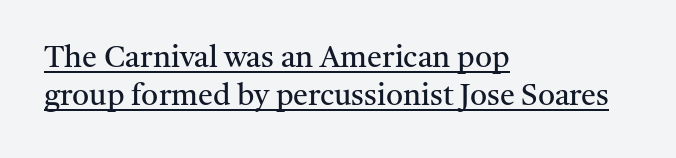
The type family on display is of the serif kind. The passage shown is typed in a proportional face where columns would drift. Letter spacing: default. Bold? No — there's no thickening of the strokes. Emphasis is given by a line drawn under the lettering. Leading matches the norm, producing a regular column.
